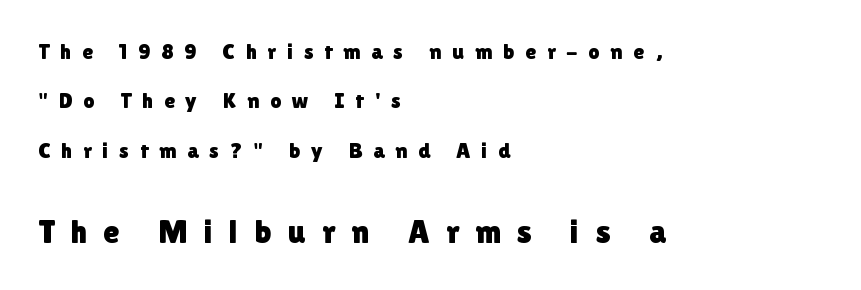
Q: Is the text italic (slanted)? A: No, it is upright.
Q: Is the typeface a serif or a sans-serif typeface? A: Sans-serif.
Q: Is the text underlined? A: No.
Q: How is the paragraph aligned? A: Left-aligned.
Q: Is the spacing between letters normal or unusually wide? A: Unusually wide.
Q: Is the spacing between lines tight, normal or loose? A: Loose.
Q: Which block of text is set in a larger size, the first (top) or the second (bottom)? A: The second (bottom) one.
Q: Width (condensed, normal, or wide)? A: Normal.
Q: x-height? A: Medium.
Q: Monospaced? A: No.
